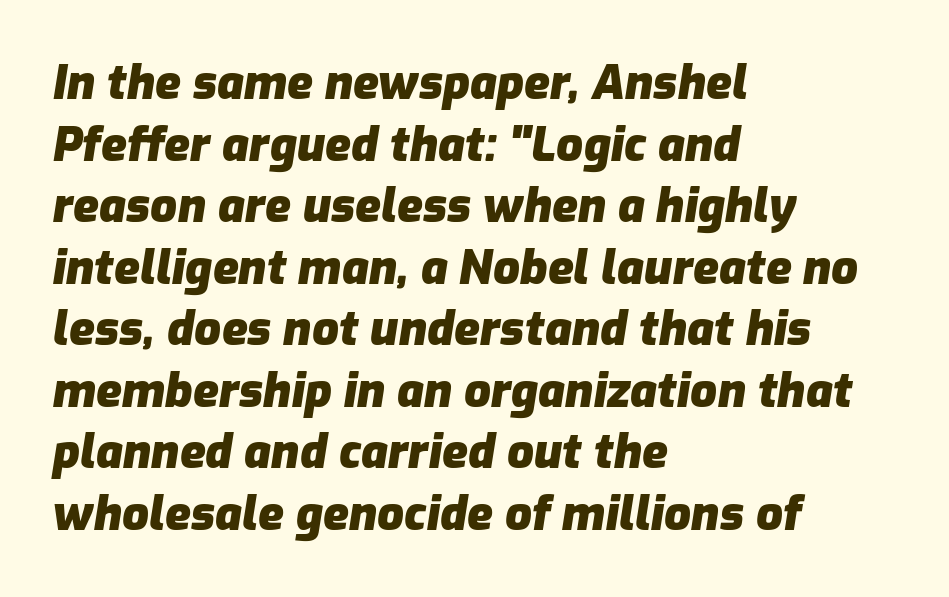
{"italic": "yes", "lean": "right", "slant_degrees": 9, "bold": "yes", "weight": "heavy", "width": "normal", "stroke_contrast": "low", "x_height": "medium", "monospaced": "no", "underline": "no", "align": "left", "line_spacing": "normal", "line_spacing_ratio": 1.31, "letter_spacing": "normal", "letter_spacing_em": 0.0, "glyph_px": 47}
